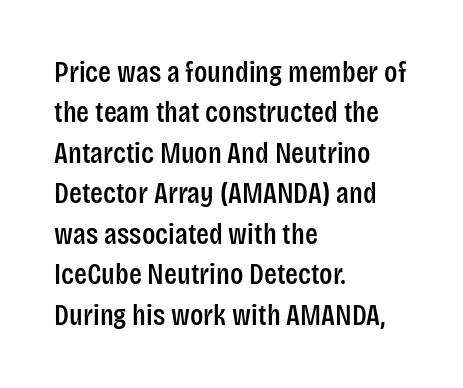
{"serif": "no", "italic": "no", "width": "condensed", "stroke_contrast": "low", "x_height": "large", "monospaced": "no", "underline": "no", "align": "left", "line_spacing": "normal", "line_spacing_ratio": 1.35, "letter_spacing": "normal", "letter_spacing_em": 0.0, "glyph_px": 30}
